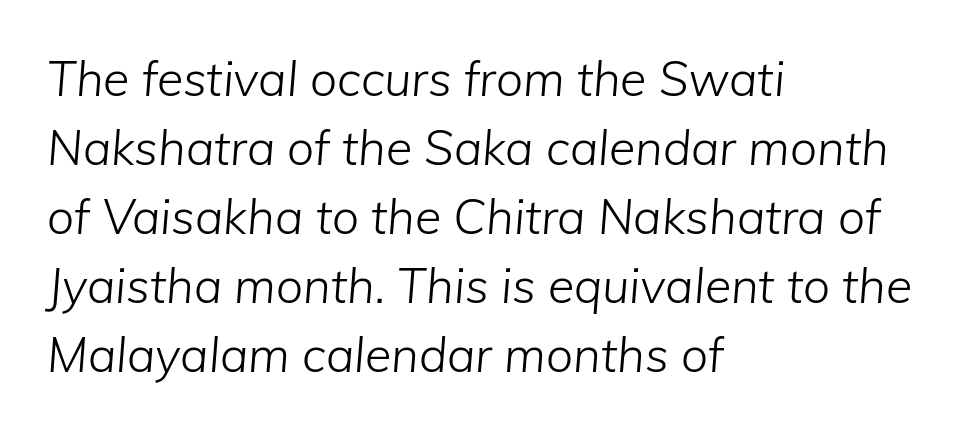
Q: Is the text bold? A: No.
Q: Is the text italic (slanted)? A: Yes, it leans right by about 5 degrees.
Q: Is the text underlined? A: No.
Q: How is the paragraph aligned? A: Left-aligned.
Q: Is the spacing between letters normal or unusually wide? A: Normal.
Q: Is the spacing between lines tight, normal or loose? A: Normal.
Q: Width (condensed, normal, or wide)? A: Normal.
Q: Stroke contrast? A: Low.
Q: x-height? A: Medium.
Q: Monospaced? A: No.
